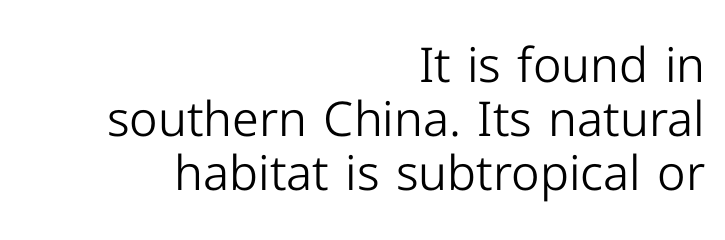
The image shows 48 px light sans-serif type, upright; set right-aligned, tight line spacing (1.12x), normal letter spacing, not underlined; low stroke contrast and a medium x-height.
